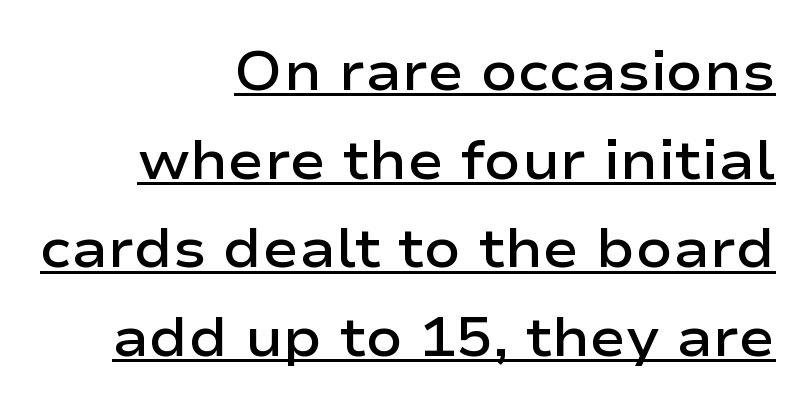
The image shows 54 px semibold, wide sans-serif type, upright; set right-aligned, normal line spacing (1.64x), normal letter spacing, underlined; low stroke contrast and a medium x-height.
